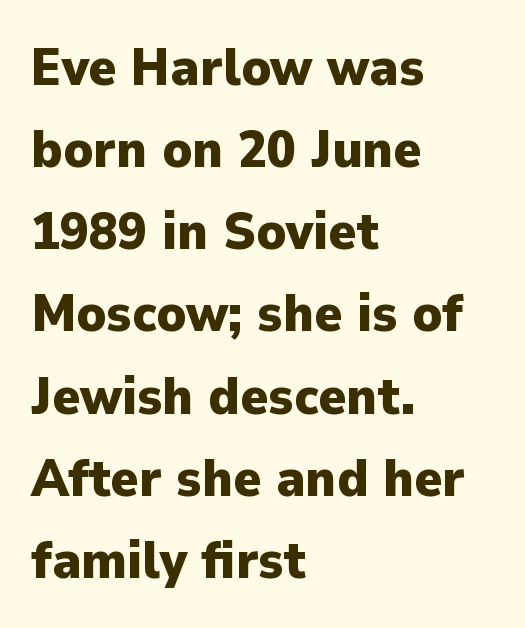
The image shows 53 px heavy sans-serif type, upright; set left-aligned, normal line spacing (1.55x), normal letter spacing, not underlined; low stroke contrast and a medium x-height.
